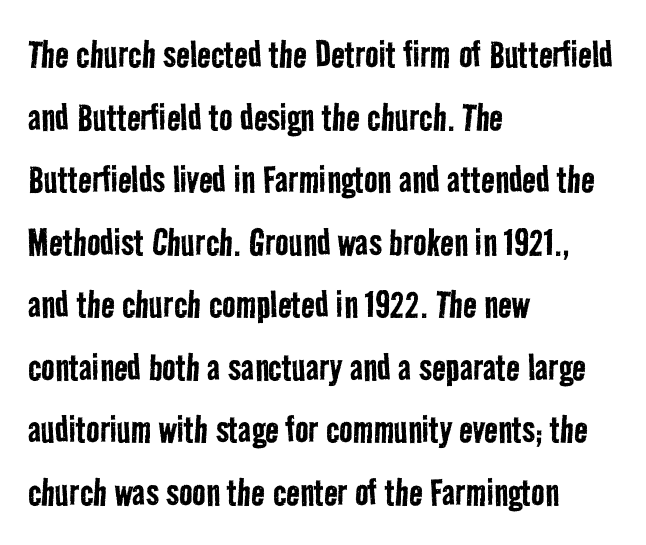
Q: Is the text bold? A: No.
Q: Is the typeface a serif or a sans-serif typeface? A: Sans-serif.
Q: Is the text underlined? A: No.
Q: How is the paragraph aligned? A: Left-aligned.
Q: Is the spacing between letters normal or unusually wide? A: Normal.
Q: Is the spacing between lines tight, normal or loose? A: Normal.
Q: Width (condensed, normal, or wide)? A: Condensed.
Q: Stroke contrast? A: Low.
Q: x-height? A: Medium.
Q: Monospaced? A: No.
